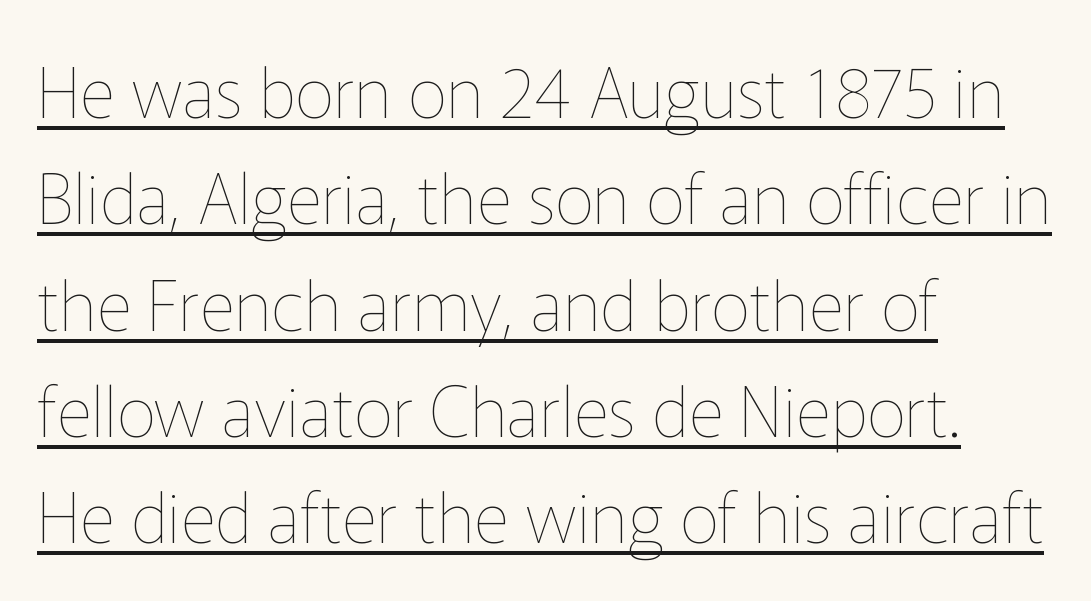
The letters stand upright; this is a roman face. Heft: none added — not bold. Has an underline been added? It has. This sample has the flowing, uneven cadence of proportional lettering. Leading: standard.
